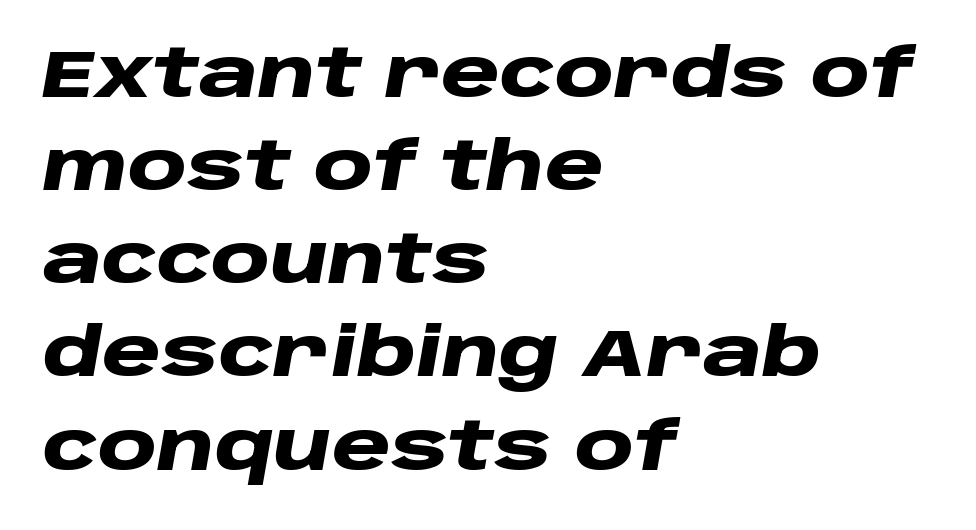
{"italic": "yes", "lean": "right", "slant_degrees": 10, "bold": "yes", "weight": "heavy", "width": "wide", "stroke_contrast": "low", "x_height": "large", "monospaced": "no", "underline": "no", "align": "left", "line_spacing": "normal", "line_spacing_ratio": 1.39, "letter_spacing": "normal", "letter_spacing_em": 0.0, "glyph_px": 67}
